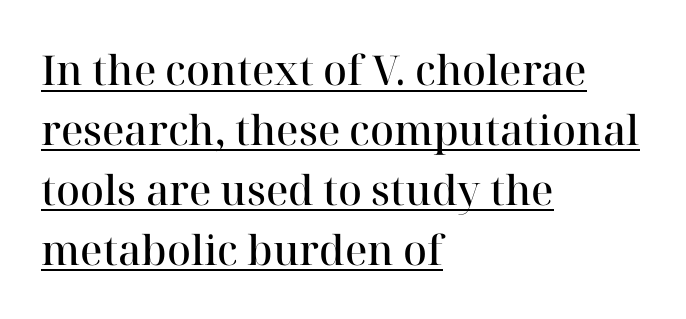
The typography opts for an upright posture over an oblique one. Quick note: underline on. These lines are set flush left with a ragged right edge. This sample has the flowing, uneven cadence of proportional lettering.
